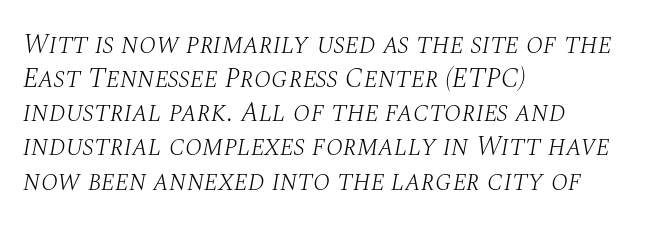
{"serif": "yes", "italic": "yes", "lean": "right", "slant_degrees": 10, "bold": "no", "weight": "light", "width": "normal", "stroke_contrast": "medium", "x_height": "large", "monospaced": "no", "underline": "no", "align": "left", "line_spacing_ratio": 1.22, "letter_spacing": "normal", "letter_spacing_em": 0.0, "glyph_px": 28}
